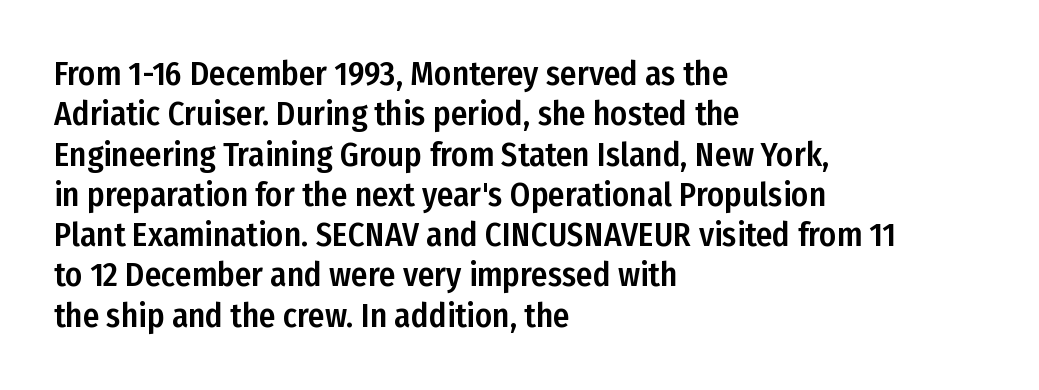
Compared with typical body copy, the letter spacing here is the same. A typesetter would label this face a sans. A roman cut, with each character standing at attention. Each letter keeps its own natural width here, so spacing adapts to shape. Clear beneath every line of the passage.
